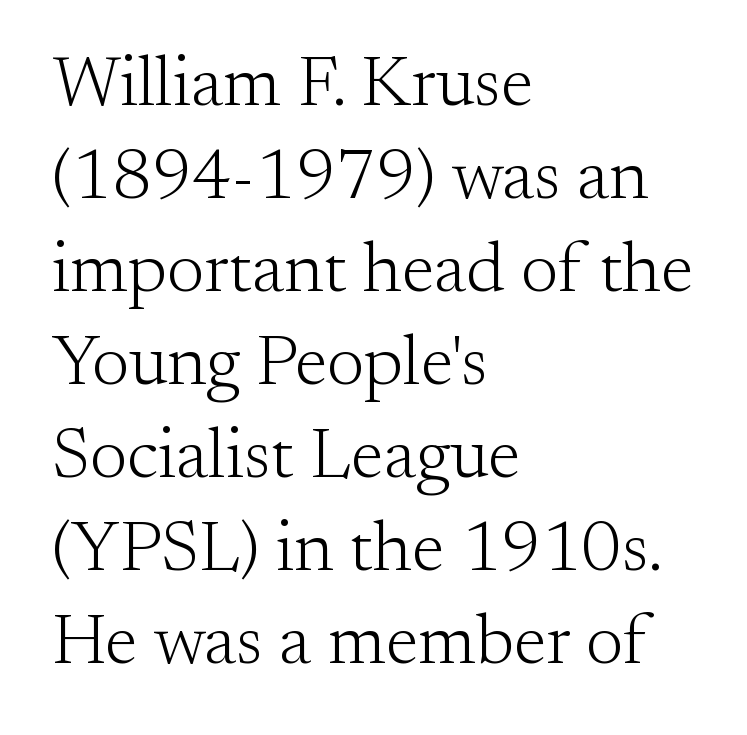
The image shows 71 px light serif type, upright; set left-aligned, normal line spacing (1.31x), normal letter spacing, not underlined; medium stroke contrast and a small x-height.
